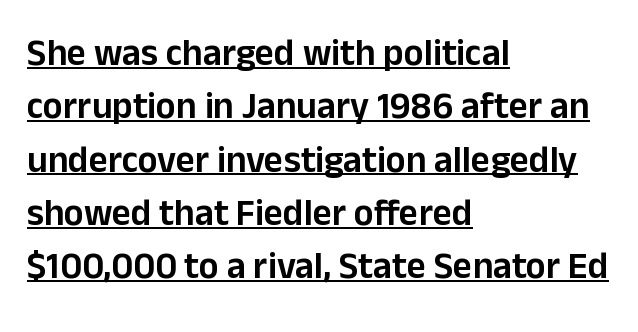
{"serif": "no", "italic": "no", "width": "normal", "stroke_contrast": "low", "x_height": "medium", "monospaced": "no", "underline": "yes", "align": "left", "line_spacing": "normal", "line_spacing_ratio": 1.44, "letter_spacing": "normal", "letter_spacing_em": 0.0, "glyph_px": 37}
